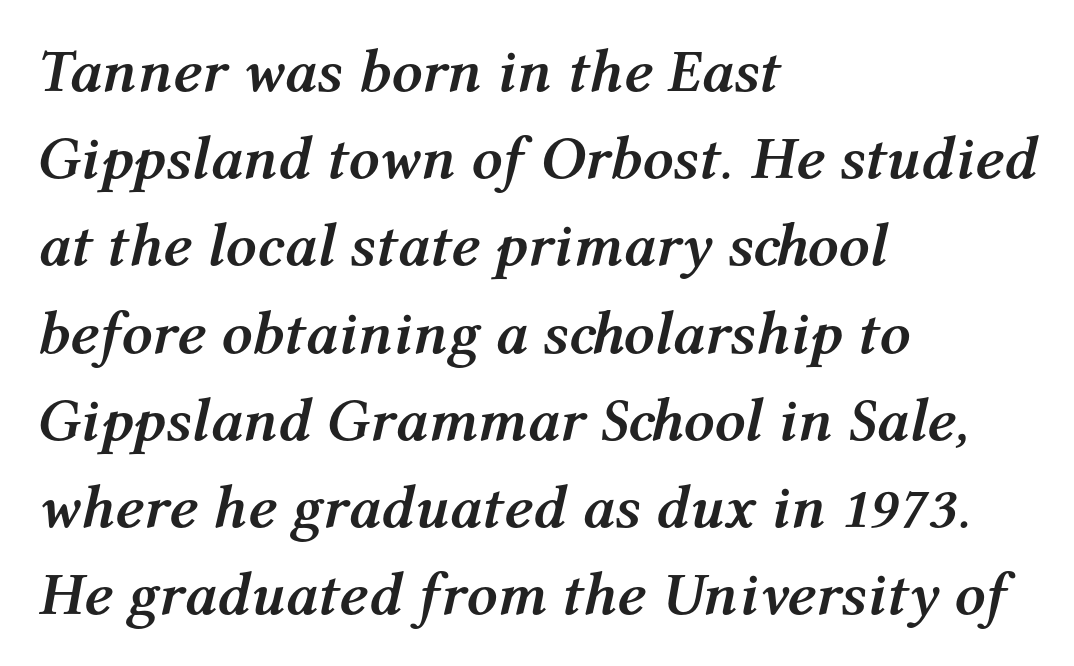
The image shows 61 px semibold type, italic (leaning right); set left-aligned, normal line spacing (1.43x), normal letter spacing, not underlined; medium stroke contrast and a medium x-height.
